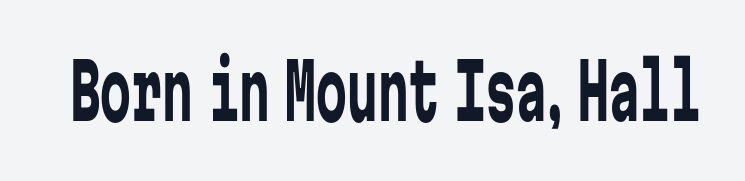
Q: Is the text bold? A: No.
Q: Is the text italic (slanted)? A: No, it is upright.
Q: Is the typeface a serif or a sans-serif typeface? A: Sans-serif.
Q: Is the text underlined? A: No.
Q: Is the spacing between letters normal or unusually wide? A: Normal.
Q: Width (condensed, normal, or wide)? A: Condensed.
Q: Stroke contrast? A: Low.
Q: x-height? A: Medium.
Q: Monospaced? A: Yes.
